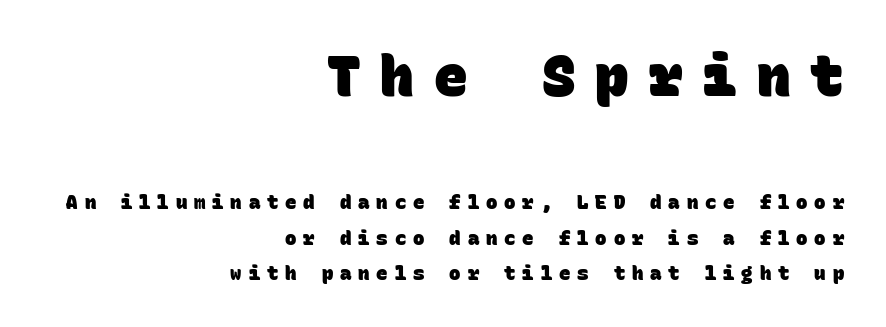
{"serif": "no", "bold": "yes", "weight": "heavy", "width": "normal", "stroke_contrast": "low", "x_height": "large", "monospaced": "yes", "underline": "no", "align": "right", "line_spacing_ratio": 1.85, "letter_spacing": "wide", "letter_spacing_em": 0.36, "larger_block": "first", "size_ratio": 2.95, "glyph_px": 56}
